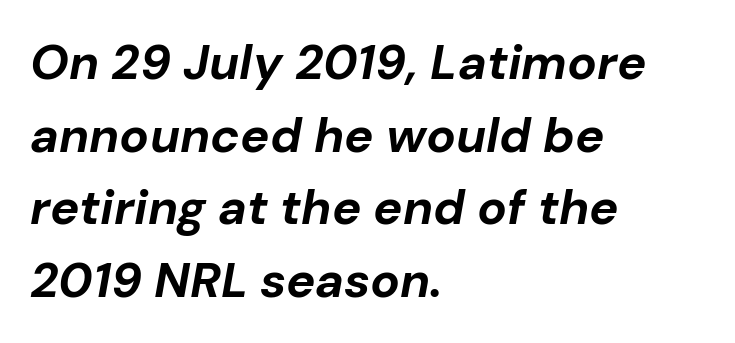
The image shows 49 px bold type, italic (leaning right); set left-aligned, normal line spacing (1.48x), normal letter spacing, not underlined; low stroke contrast and a medium x-height.
